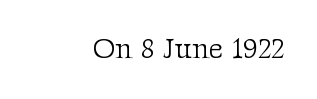
Q: Is the text bold? A: No.
Q: Is the text italic (slanted)? A: No, it is upright.
Q: Is the typeface a serif or a sans-serif typeface? A: Serif.
Q: Is the text underlined? A: No.
Q: Is the spacing between letters normal or unusually wide? A: Normal.
Q: Width (condensed, normal, or wide)? A: Normal.
Q: Stroke contrast? A: Medium.
Q: x-height? A: Medium.
Q: Monospaced? A: No.
